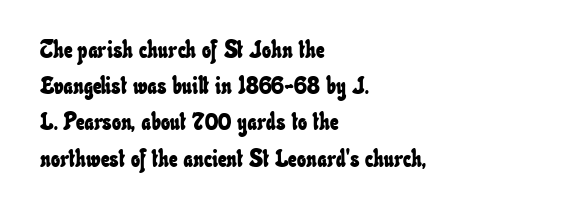
Q: Is the text underlined? A: No.
Q: How is the paragraph aligned? A: Left-aligned.
Q: Is the spacing between letters normal or unusually wide? A: Normal.
Q: Is the spacing between lines tight, normal or loose? A: Normal.
